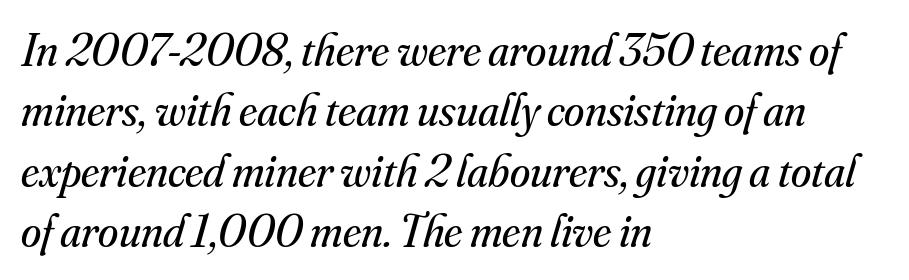
{"serif": "yes", "italic": "yes", "lean": "right", "slant_degrees": 16, "bold": "no", "weight": "regular", "width": "normal", "stroke_contrast": "medium", "x_height": "small", "monospaced": "no", "underline": "no", "align": "left", "line_spacing": "normal", "line_spacing_ratio": 1.31, "letter_spacing": "normal", "letter_spacing_em": 0.0, "glyph_px": 46}
